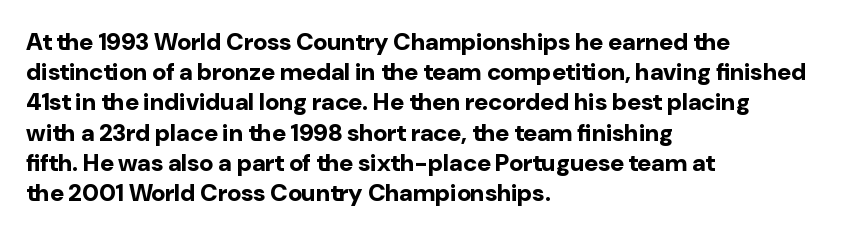
{"italic": "no", "bold": "yes", "underline": "no", "align": "left", "line_spacing": "normal", "line_spacing_ratio": 1.26, "letter_spacing": "normal", "letter_spacing_em": 0.0, "glyph_px": 24}
